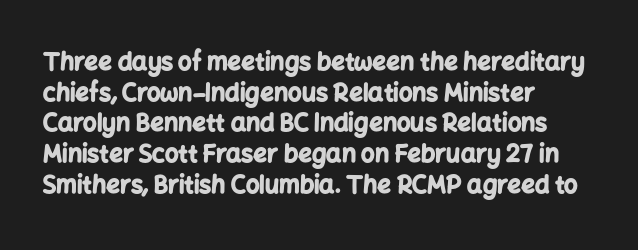
The image shows 24 px bold type, upright; set left-aligned, normal line spacing (1.28x), normal letter spacing, not underlined.
